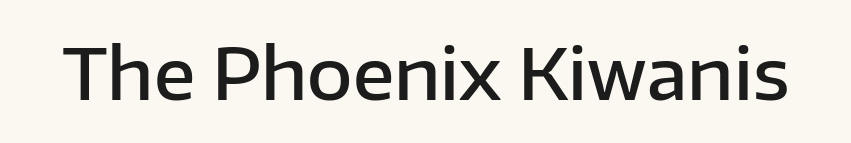
The designer went with a sans here, leaving each stem footless. The specimen reads as upright at a glance. Look at the tracking — it's just the regular setting, nothing added. You could not count columns in this text — the font is proportionally spaced.
